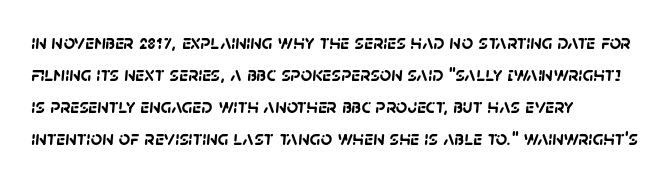
The image shows 20 px bold type; set left-aligned, normal line spacing (1.6x), normal letter spacing, not underlined.
